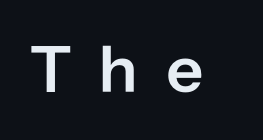
{"serif": "no", "italic": "no", "bold": "semi", "weight": "semibold", "width": "normal", "stroke_contrast": "low", "x_height": "medium", "monospaced": "no", "underline": "no", "letter_spacing": "wide", "letter_spacing_em": 0.43, "glyph_px": 66}
